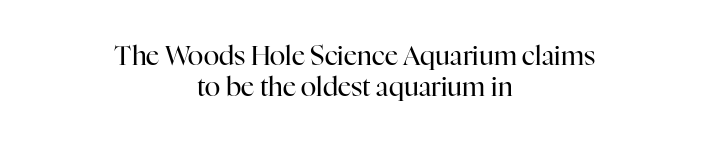
The image shows 26 px text type, upright; set centered, line spacing 1.18x, normal letter spacing, not underlined.
